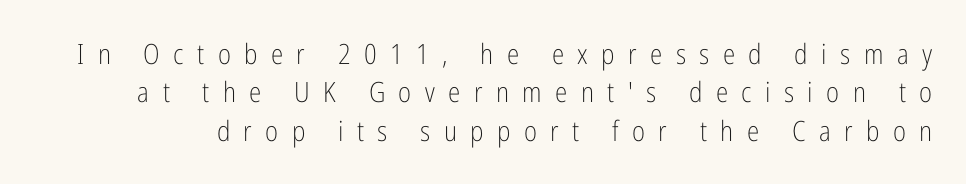
Q: Is the text bold? A: No.
Q: Is the text italic (slanted)? A: No, it is upright.
Q: Is the typeface a serif or a sans-serif typeface? A: Sans-serif.
Q: Is the text underlined? A: No.
Q: Is the spacing between letters normal or unusually wide? A: Unusually wide.
Q: Is the spacing between lines tight, normal or loose? A: Normal.
Q: Width (condensed, normal, or wide)? A: Condensed.
Q: Stroke contrast? A: Low.
Q: x-height? A: Medium.
Q: Monospaced? A: No.
